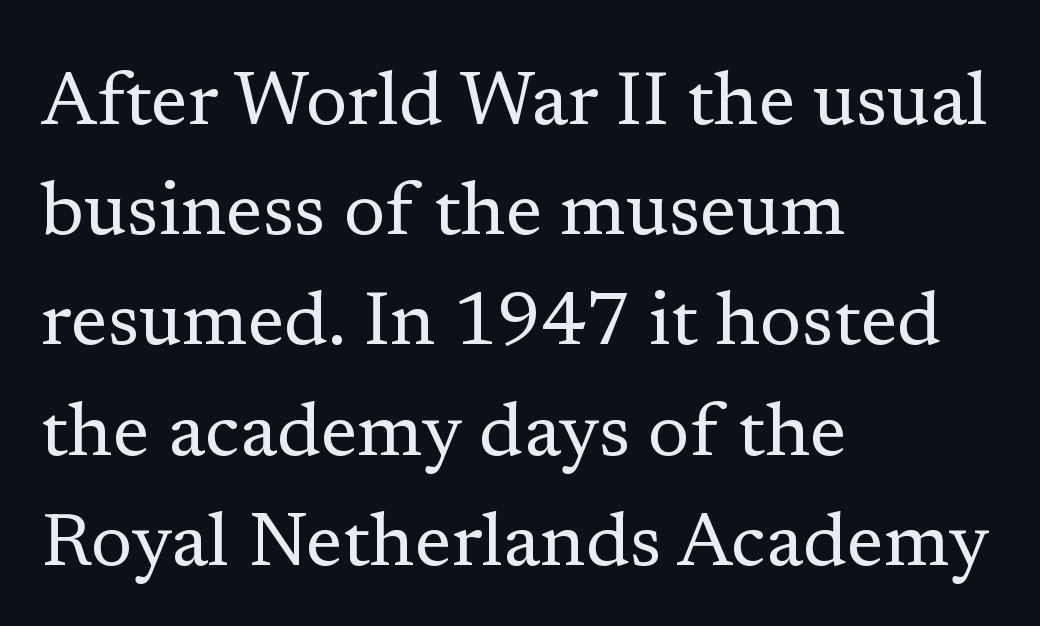
Q: Is the text bold? A: No.
Q: Is the text italic (slanted)? A: No, it is upright.
Q: Is the typeface a serif or a sans-serif typeface? A: Serif.
Q: Is the text underlined? A: No.
Q: How is the paragraph aligned? A: Left-aligned.
Q: Is the spacing between letters normal or unusually wide? A: Normal.
Q: Is the spacing between lines tight, normal or loose? A: Normal.
Q: Width (condensed, normal, or wide)? A: Normal.
Q: Stroke contrast? A: Low.
Q: x-height? A: Medium.
Q: Monospaced? A: No.
